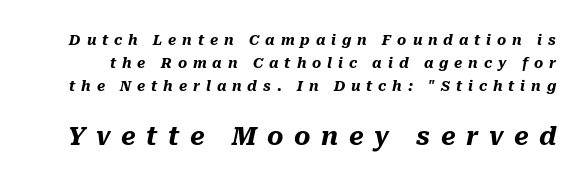
Q: Is the text bold? A: Yes.
Q: Is the text italic (slanted)? A: Yes, it leans right by about 10 degrees.
Q: Is the text underlined? A: No.
Q: Is the spacing between letters normal or unusually wide? A: Unusually wide.
Q: Is the spacing between lines tight, normal or loose? A: Normal.
Q: Which block of text is set in a larger size, the first (top) or the second (bottom)? A: The second (bottom) one.
